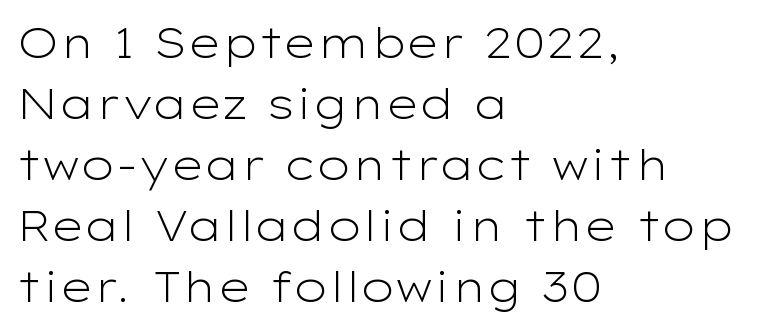
The image shows 42 px light, wide sans-serif type, upright; set left-aligned, normal line spacing (1.45x), normal letter spacing, not underlined; low stroke contrast and a medium x-height.
